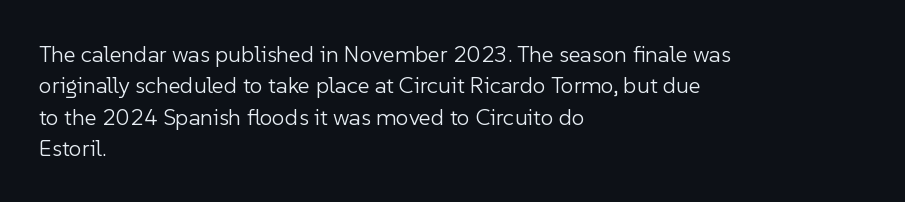
Q: Is the text bold? A: No.
Q: Is the text italic (slanted)? A: No, it is upright.
Q: Is the text underlined? A: No.
Q: How is the paragraph aligned? A: Left-aligned.
Q: Is the spacing between letters normal or unusually wide? A: Normal.
Q: Is the spacing between lines tight, normal or loose? A: Normal.
